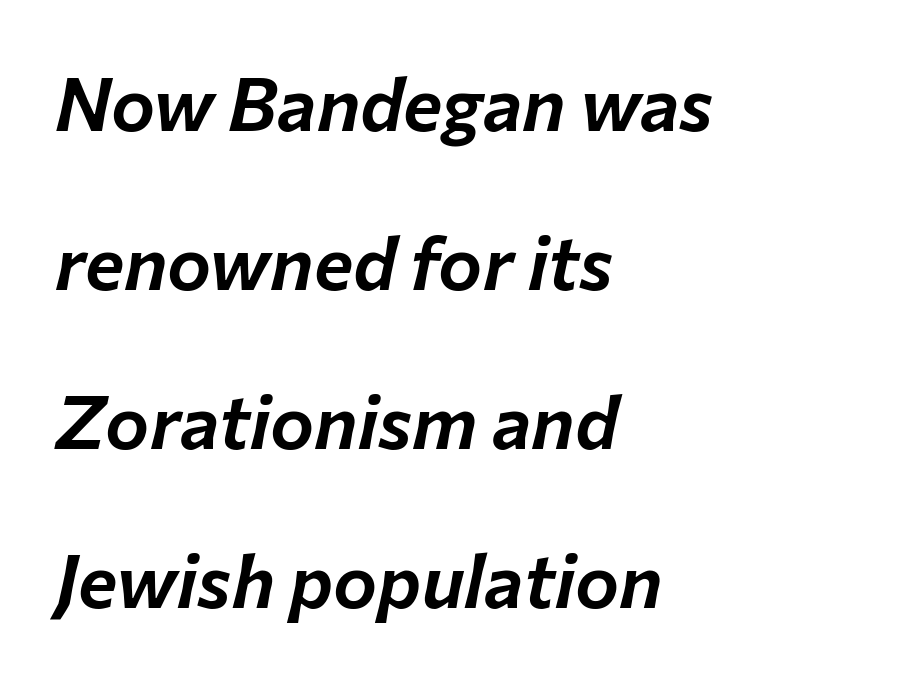
Q: Is the text italic (slanted)? A: Yes, it leans right by about 12 degrees.
Q: Is the text underlined? A: No.
Q: How is the paragraph aligned? A: Left-aligned.
Q: Is the spacing between letters normal or unusually wide? A: Normal.
Q: Is the spacing between lines tight, normal or loose? A: Loose.
Q: Width (condensed, normal, or wide)? A: Normal.
Q: Stroke contrast? A: Low.
Q: x-height? A: Medium.
Q: Monospaced? A: No.
